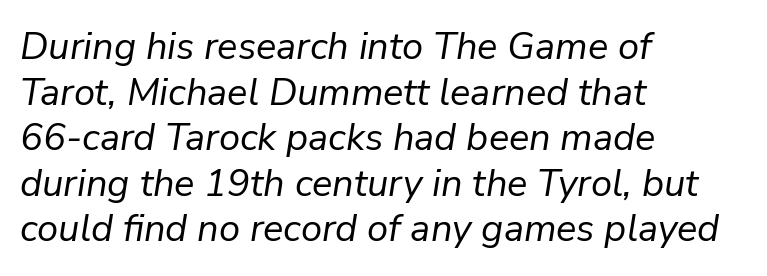
The image shows 38 px regular-weight type, italic (leaning right); set left-aligned, line spacing 1.2x, normal letter spacing, not underlined; low stroke contrast and a medium x-height.
